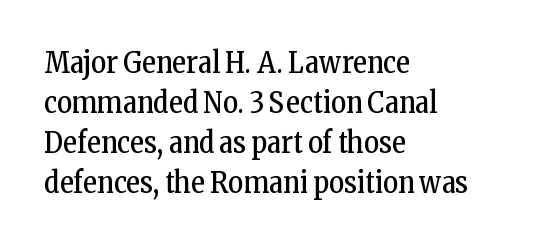
{"serif": "yes", "italic": "no", "bold": "no", "weight": "regular", "width": "condensed", "stroke_contrast": "low", "x_height": "medium", "monospaced": "no", "underline": "no", "align": "left", "line_spacing": "normal", "line_spacing_ratio": 1.38, "letter_spacing": "normal", "letter_spacing_em": 0.0, "glyph_px": 29}
